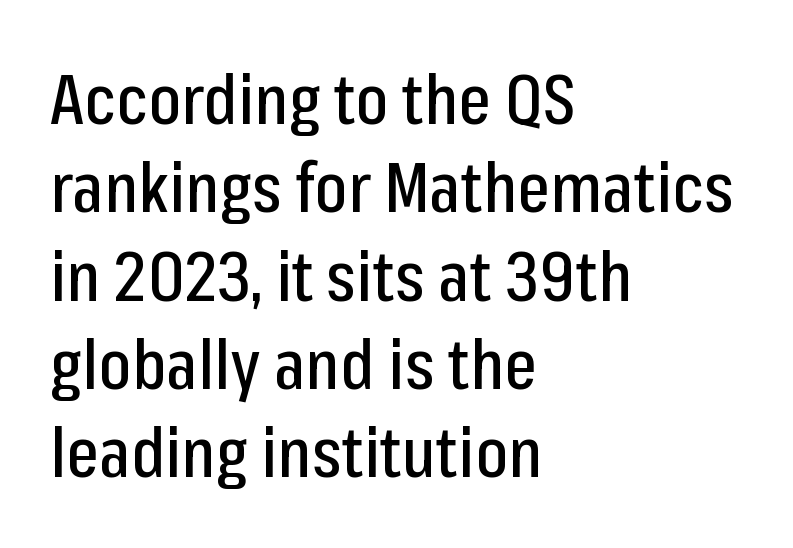
{"serif": "no", "italic": "no", "width": "condensed", "stroke_contrast": "low", "x_height": "medium", "monospaced": "no", "underline": "no", "align": "left", "line_spacing": "normal", "line_spacing_ratio": 1.28, "letter_spacing": "normal", "letter_spacing_em": 0.0, "glyph_px": 69}
